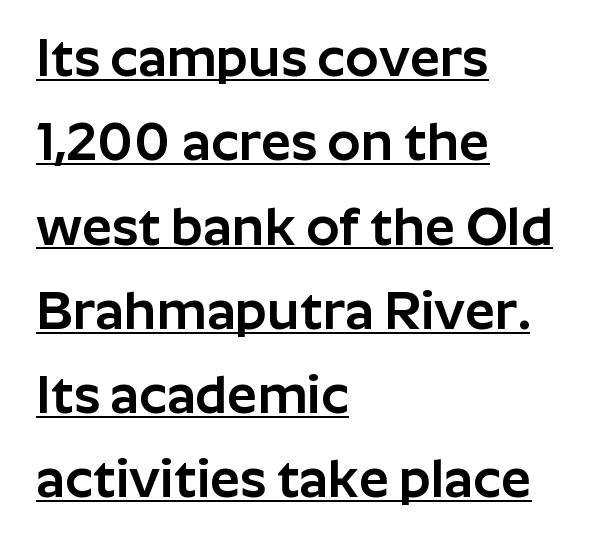
Q: Is the text italic (slanted)? A: No, it is upright.
Q: Is the typeface a serif or a sans-serif typeface? A: Sans-serif.
Q: Is the text underlined? A: Yes.
Q: How is the paragraph aligned? A: Left-aligned.
Q: Is the spacing between letters normal or unusually wide? A: Normal.
Q: Is the spacing between lines tight, normal or loose? A: Normal.
Q: Width (condensed, normal, or wide)? A: Normal.
Q: Stroke contrast? A: Low.
Q: x-height? A: Medium.
Q: Monospaced? A: No.
